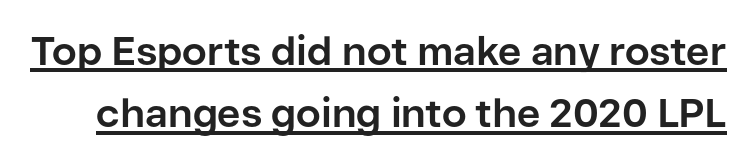
Q: Is the text bold? A: Yes.
Q: Is the text italic (slanted)? A: No, it is upright.
Q: Is the typeface a serif or a sans-serif typeface? A: Sans-serif.
Q: Is the text underlined? A: Yes.
Q: Is the spacing between letters normal or unusually wide? A: Normal.
Q: Is the spacing between lines tight, normal or loose? A: Normal.
Q: Width (condensed, normal, or wide)? A: Normal.
Q: Stroke contrast? A: Low.
Q: x-height? A: Medium.
Q: Monospaced? A: No.
